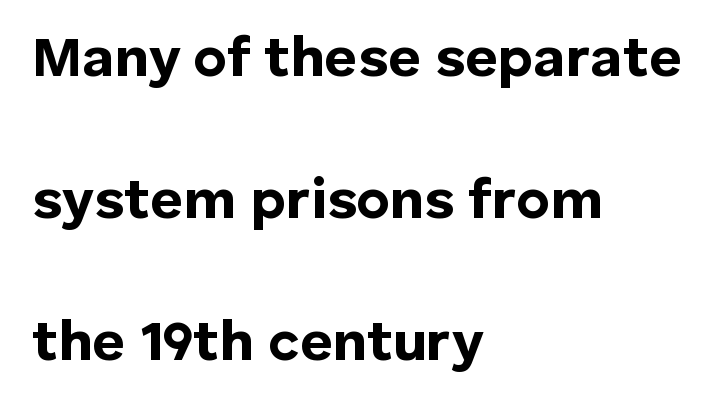
Q: Is the text bold? A: Yes.
Q: Is the text italic (slanted)? A: No, it is upright.
Q: Is the typeface a serif or a sans-serif typeface? A: Sans-serif.
Q: Is the text underlined? A: No.
Q: How is the paragraph aligned? A: Left-aligned.
Q: Is the spacing between letters normal or unusually wide? A: Normal.
Q: Is the spacing between lines tight, normal or loose? A: Loose.
Q: Width (condensed, normal, or wide)? A: Normal.
Q: Stroke contrast? A: Low.
Q: x-height? A: Medium.
Q: Monospaced? A: No.
